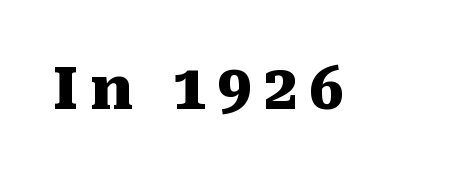
The characters display serif detailing at their extremities. Loose tracking; the words dissolve into strings of separated letters. Bare-footed words on every line. Proportional: the letters do not fall into vertical columns. Bold? Absolutely — the strokes are thick and heavy. The lettering stays uniformly vertical, giving the passage a roman look.
